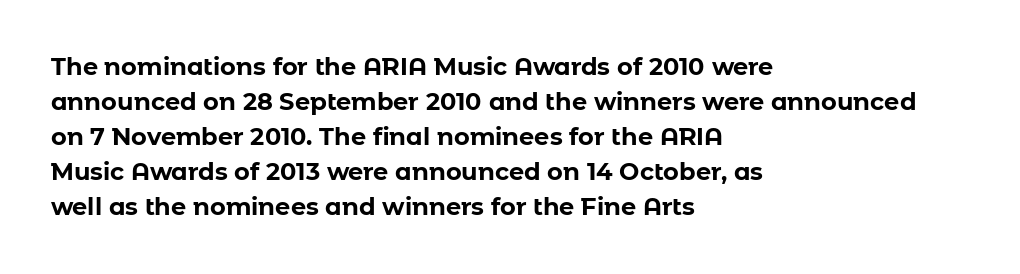
Q: Is the text bold? A: Yes.
Q: Is the text italic (slanted)? A: No, it is upright.
Q: Is the text underlined? A: No.
Q: How is the paragraph aligned? A: Left-aligned.
Q: Is the spacing between letters normal or unusually wide? A: Normal.
Q: Is the spacing between lines tight, normal or loose? A: Normal.
